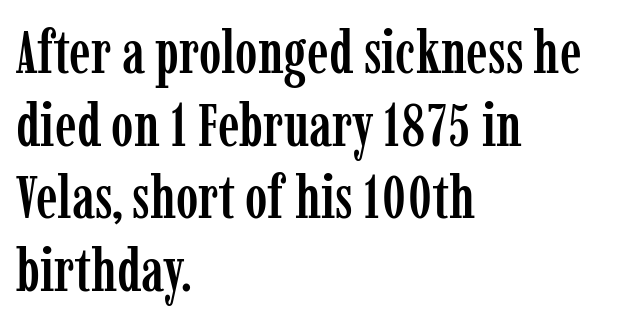
{"serif": "yes", "italic": "no", "width": "condensed", "stroke_contrast": "low", "x_height": "medium", "monospaced": "no", "underline": "no", "align": "left", "line_spacing_ratio": 1.21, "letter_spacing": "normal", "letter_spacing_em": 0.0, "glyph_px": 60}
